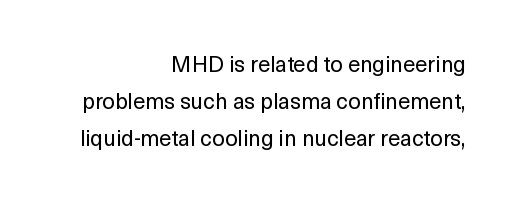
Q: Is the text bold? A: No.
Q: Is the text italic (slanted)? A: No, it is upright.
Q: Is the text underlined? A: No.
Q: How is the paragraph aligned? A: Right-aligned.
Q: Is the spacing between letters normal or unusually wide? A: Normal.
Q: Is the spacing between lines tight, normal or loose? A: Normal.
